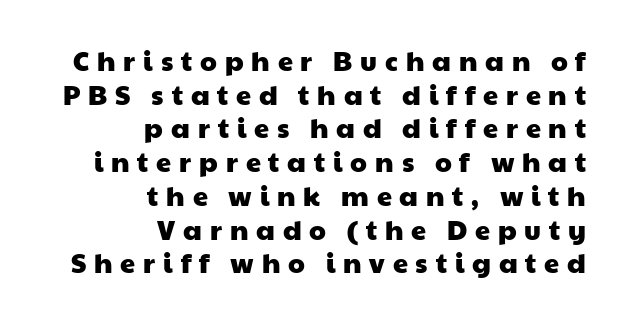
If you drew a ruler down the right edge, every line would touch it. Does extra space separate the letters? Yes, quite a lot of it. This sample keeps an unexceptional amount of space between lines. Quick note: underline off.
